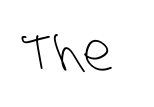
Q: Is the text bold? A: No.
Q: Is the typeface a serif or a sans-serif typeface? A: Sans-serif.
Q: Is the text underlined? A: No.
Q: Is the spacing between letters normal or unusually wide? A: Normal.
Q: Width (condensed, normal, or wide)? A: Condensed.
Q: Stroke contrast? A: Low.
Q: x-height? A: Large.
Q: Monospaced? A: No.
